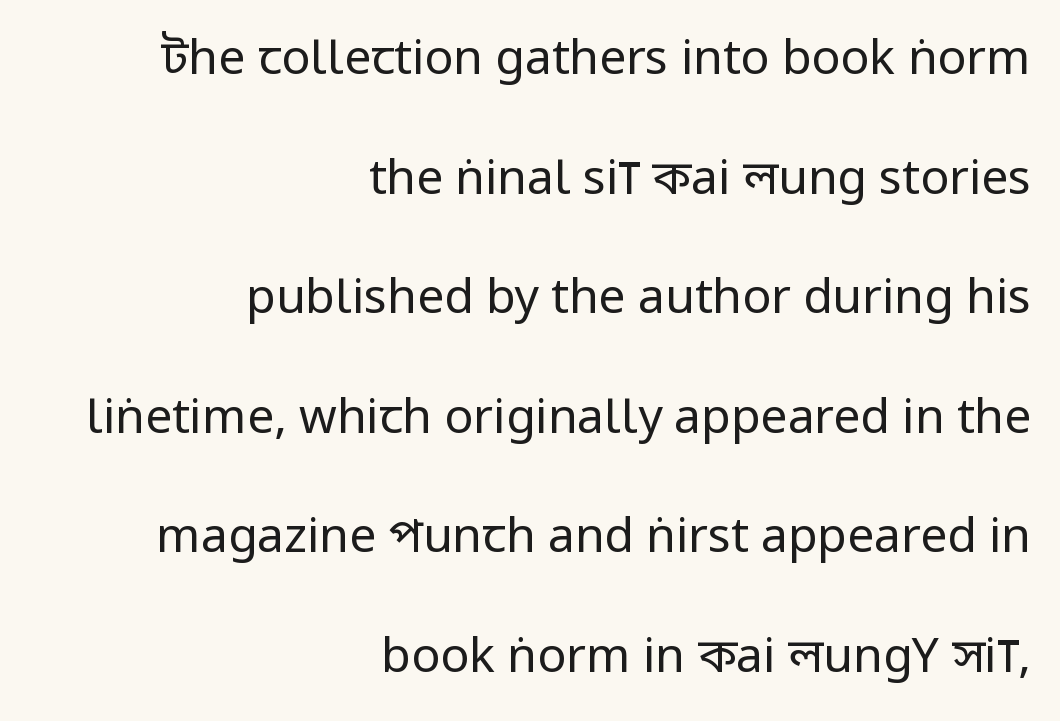
{"serif": "no", "italic": "no", "bold": "no", "weight": "regular", "width": "condensed", "stroke_contrast": "low", "underline": "no", "align": "right", "line_spacing": "loose", "line_spacing_ratio": 2.49, "letter_spacing": "normal", "letter_spacing_em": 0.0, "glyph_px": 48}
